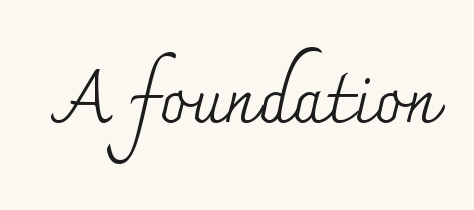
{"serif": "yes", "bold": "no", "weight": "regular", "width": "normal", "stroke_contrast": "medium", "x_height": "small", "monospaced": "no", "underline": "no", "letter_spacing": "normal", "letter_spacing_em": 0.0, "glyph_px": 71}
